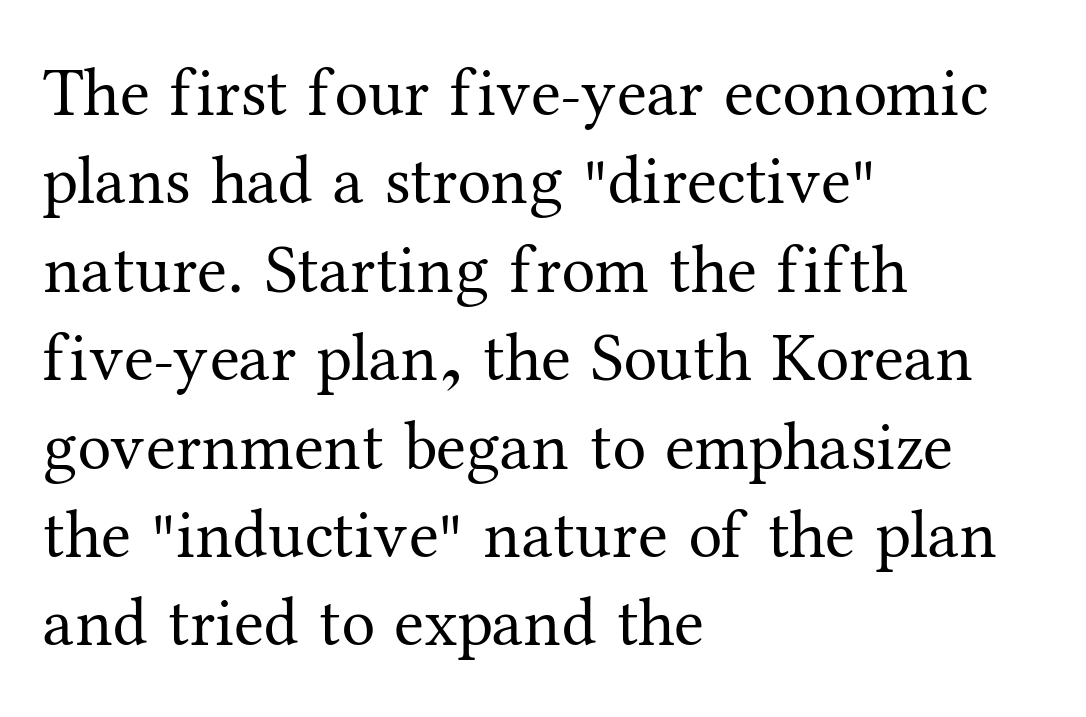
{"serif": "yes", "italic": "no", "bold": "no", "weight": "regular", "width": "normal", "stroke_contrast": "medium", "x_height": "medium", "monospaced": "no", "underline": "no", "align": "left", "line_spacing": "normal", "line_spacing_ratio": 1.3, "letter_spacing": "normal", "letter_spacing_em": 0.0, "glyph_px": 68}
